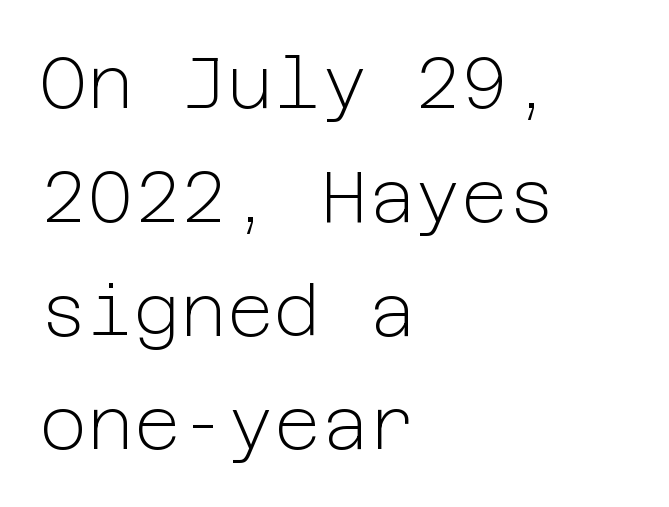
Q: Is the text bold? A: No.
Q: Is the text italic (slanted)? A: No, it is upright.
Q: Is the typeface a serif or a sans-serif typeface? A: Sans-serif.
Q: Is the text underlined? A: No.
Q: How is the paragraph aligned? A: Left-aligned.
Q: Is the spacing between letters normal or unusually wide? A: Normal.
Q: Is the spacing between lines tight, normal or loose? A: Normal.
Q: Width (condensed, normal, or wide)? A: Normal.
Q: Stroke contrast? A: Low.
Q: x-height? A: Medium.
